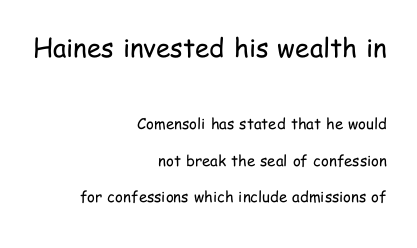
{"italic": "no", "bold": "no", "underline": "no", "align": "right", "line_spacing": "loose", "line_spacing_ratio": 2.41, "letter_spacing": "normal", "letter_spacing_em": 0.0, "larger_block": "first", "size_ratio": 1.73, "glyph_px": 26}
